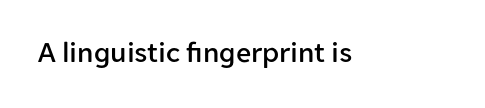
{"serif": "no", "italic": "no", "width": "normal", "stroke_contrast": "low", "x_height": "medium", "monospaced": "no", "underline": "no", "letter_spacing": "normal", "letter_spacing_em": 0.0, "glyph_px": 30}
